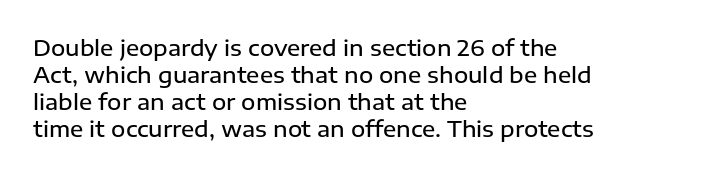
The image shows 22 px text type, upright; set left-aligned, line spacing 1.22x, normal letter spacing, not underlined.
